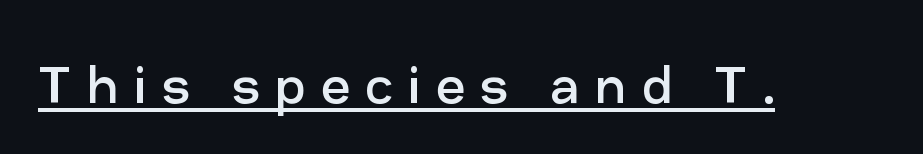
{"serif": "no", "italic": "no", "bold": "no", "weight": "regular", "width": "normal", "stroke_contrast": "low", "x_height": "medium", "monospaced": "no", "underline": "yes", "letter_spacing": "wide", "letter_spacing_em": 0.24, "glyph_px": 64}
